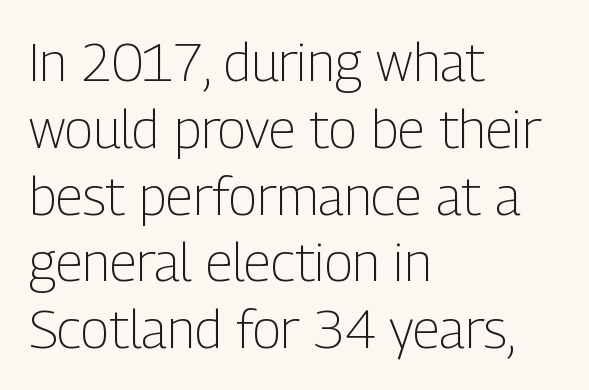
{"serif": "no", "italic": "no", "bold": "no", "weight": "light", "width": "condensed", "stroke_contrast": "low", "x_height": "medium", "monospaced": "no", "underline": "no", "align": "left", "line_spacing": "normal", "line_spacing_ratio": 1.26, "letter_spacing": "normal", "letter_spacing_em": 0.0, "glyph_px": 53}
